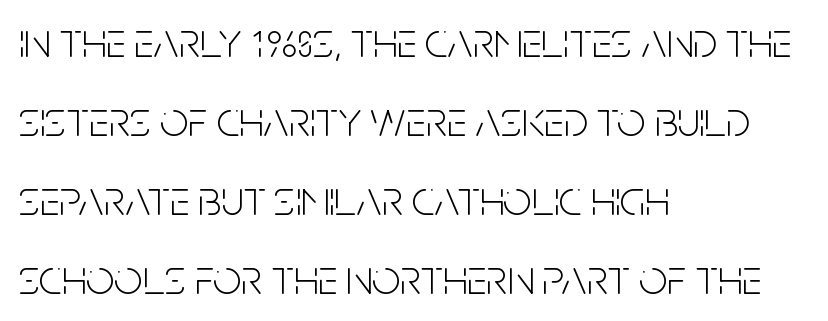
The image shows 50 px light, condensed sans-serif type, upright; set left-aligned, normal line spacing (1.58x), normal letter spacing, not underlined; low stroke contrast and a large x-height.
